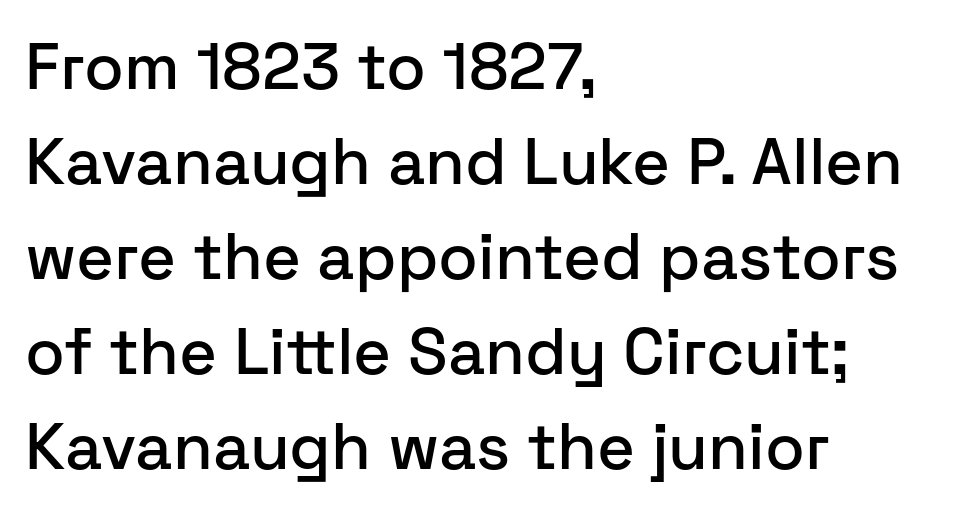
The compositor pushed each line to the left boundary. A typesetter would call this proportional, since set widths differ per character. The rendering shows plain stroke endings on the letterforms — a sans-serif design. Glyph-to-glyph distance matches everyday printed text. This is the regular roman posture of the typeface. Each row of text sits above clean, open space.
